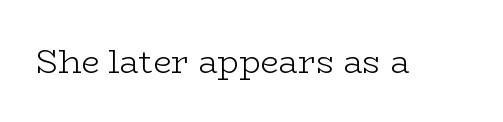
Q: Is the text bold? A: No.
Q: Is the text italic (slanted)? A: No, it is upright.
Q: Is the typeface a serif or a sans-serif typeface? A: Serif.
Q: Is the text underlined? A: No.
Q: Is the spacing between letters normal or unusually wide? A: Normal.
Q: Width (condensed, normal, or wide)? A: Wide.
Q: Stroke contrast? A: Low.
Q: x-height? A: Medium.
Q: Monospaced? A: No.
